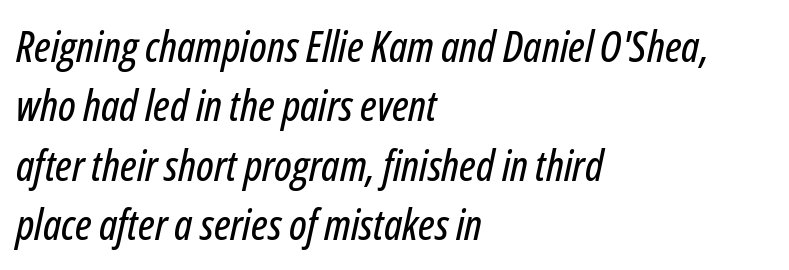
Q: Is the text italic (slanted)? A: Yes, it leans right by about 12 degrees.
Q: Is the text underlined? A: No.
Q: How is the paragraph aligned? A: Left-aligned.
Q: Is the spacing between letters normal or unusually wide? A: Normal.
Q: Is the spacing between lines tight, normal or loose? A: Normal.
Q: Width (condensed, normal, or wide)? A: Condensed.
Q: Stroke contrast? A: Low.
Q: x-height? A: Medium.
Q: Monospaced? A: No.
